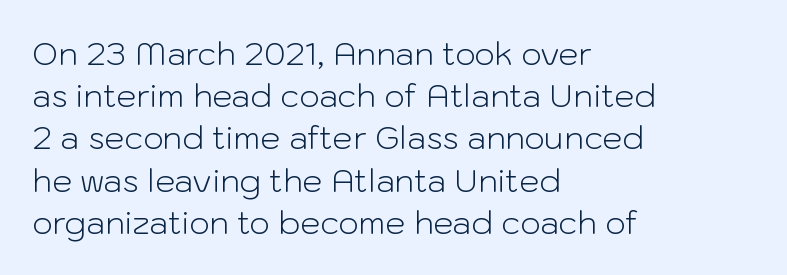
The paragraph shown leans on its left margin. Characters remain perfectly vertical along every line. The passage shown has conventional tracking throughout. Nothing heavy about these letters — not bold at all. These lines are composed in type without serifs. Only glyphs here, with clear space below each row.
